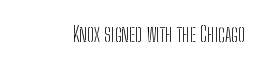
The image shows 21 px text type, upright; set normal letter spacing, not underlined.
